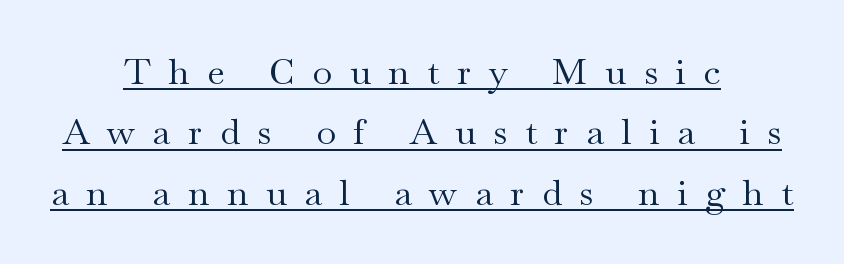
The image shows 36 px regular-weight, wide serif type, upright; set centered, normal line spacing (1.68x), unusually wide letter spacing (+0.49 em), underlined; medium stroke contrast and a small x-height.
